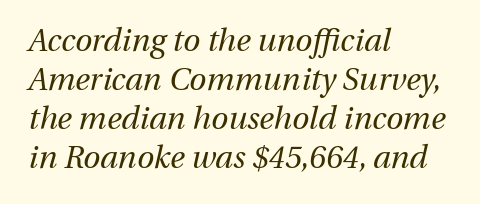
Q: Is the text bold? A: No.
Q: Is the text italic (slanted)? A: Yes, it leans right by about 13 degrees.
Q: Is the text underlined? A: No.
Q: How is the paragraph aligned? A: Left-aligned.
Q: Is the spacing between letters normal or unusually wide? A: Normal.
Q: Is the spacing between lines tight, normal or loose? A: Normal.
Q: Width (condensed, normal, or wide)? A: Normal.
Q: Stroke contrast? A: Medium.
Q: x-height? A: Medium.
Q: Monospaced? A: No.
